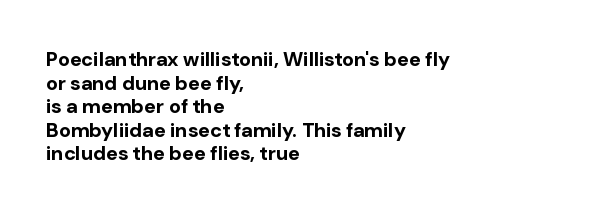
Q: Is the text bold? A: Yes.
Q: Is the text italic (slanted)? A: No, it is upright.
Q: Is the text underlined? A: No.
Q: How is the paragraph aligned? A: Left-aligned.
Q: Is the spacing between letters normal or unusually wide? A: Normal.
